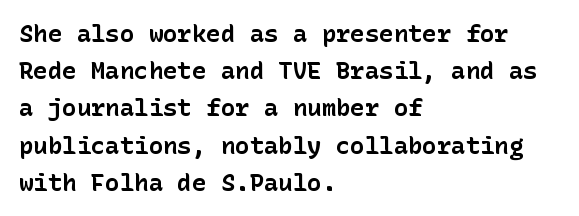
The image shows 24 px bold type, upright; set left-aligned, normal line spacing (1.55x), normal letter spacing, not underlined.
